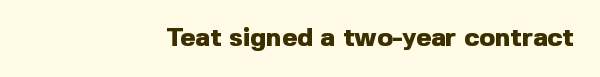
{"italic": "no", "bold": "yes", "underline": "no", "align": "right", "letter_spacing": "normal", "letter_spacing_em": 0.0, "glyph_px": 26}
